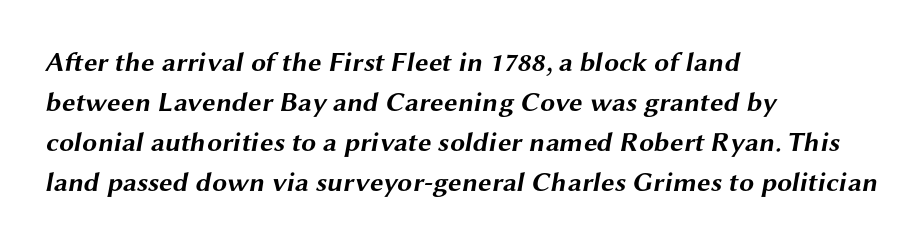
The image shows 27 px bold type; set left-aligned, normal line spacing (1.48x), normal letter spacing, not underlined.
